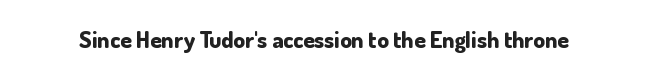
The image shows 23 px bold type, upright; set normal letter spacing, not underlined.
